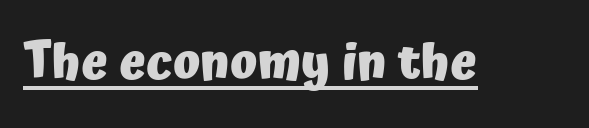
Q: Is the text bold? A: Yes.
Q: Is the text italic (slanted)? A: No, it is upright.
Q: Is the typeface a serif or a sans-serif typeface? A: Sans-serif.
Q: Is the text underlined? A: Yes.
Q: Is the spacing between letters normal or unusually wide? A: Normal.
Q: Width (condensed, normal, or wide)? A: Normal.
Q: Stroke contrast? A: Low.
Q: x-height? A: Medium.
Q: Monospaced? A: No.
